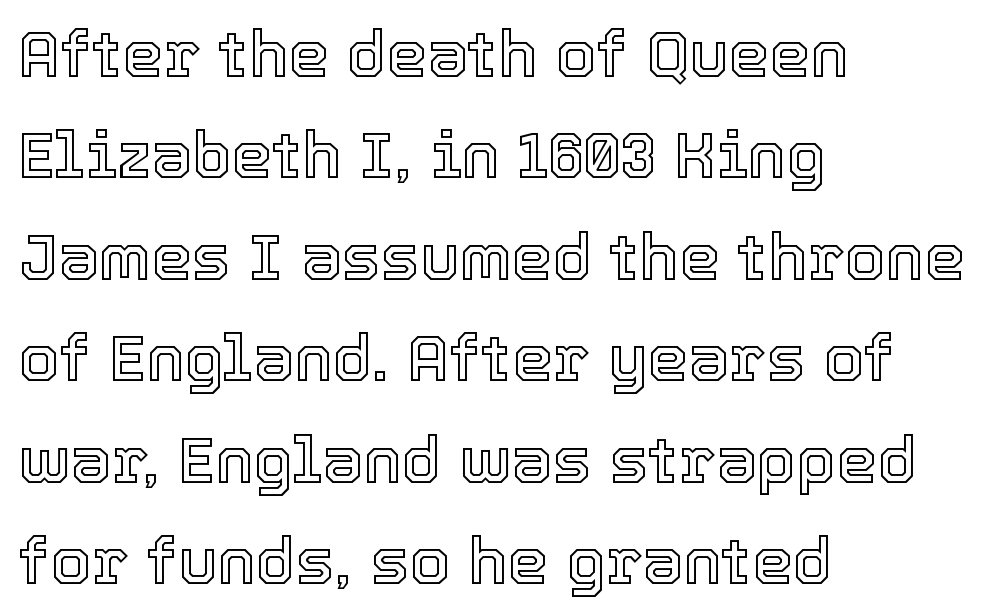
Q: Is the text italic (slanted)? A: No, it is upright.
Q: Is the text underlined? A: No.
Q: How is the paragraph aligned? A: Left-aligned.
Q: Is the spacing between letters normal or unusually wide? A: Normal.
Q: Is the spacing between lines tight, normal or loose? A: Normal.
Q: Width (condensed, normal, or wide)? A: Normal.
Q: x-height? A: Medium.
Q: Monospaced? A: No.
